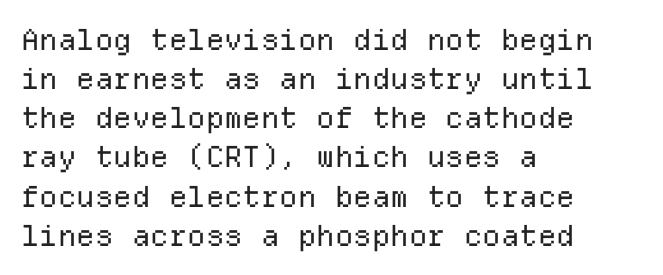
The image shows 29 px regular-weight sans-serif type, upright, monospaced; set left-aligned, normal line spacing (1.35x), normal letter spacing, not underlined; low stroke contrast and a medium x-height.
